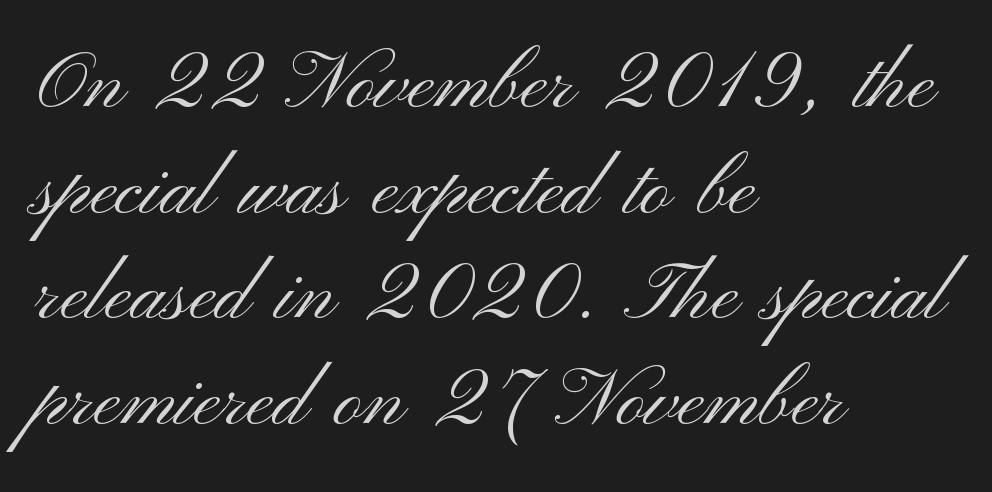
Q: Is the text bold? A: No.
Q: Is the text italic (slanted)? A: Yes.
Q: Is the typeface a serif or a sans-serif typeface? A: Sans-serif.
Q: Is the text underlined? A: No.
Q: How is the paragraph aligned? A: Left-aligned.
Q: Is the spacing between letters normal or unusually wide? A: Normal.
Q: Is the spacing between lines tight, normal or loose? A: Normal.
Q: Width (condensed, normal, or wide)? A: Wide.
Q: Stroke contrast? A: Medium.
Q: x-height? A: Small.
Q: Monospaced? A: No.
